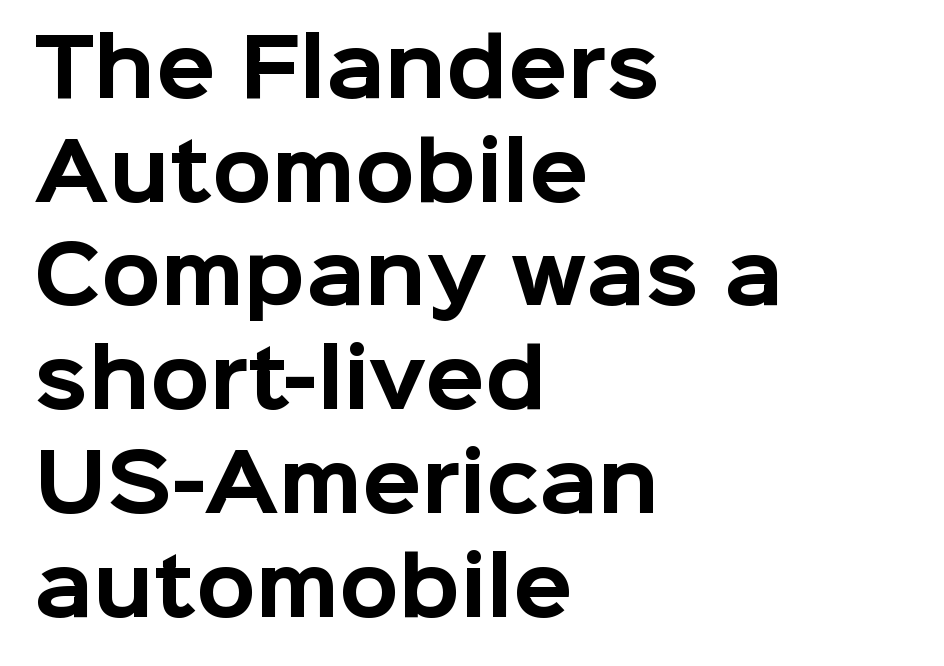
Q: Is the text bold? A: Yes.
Q: Is the text italic (slanted)? A: No, it is upright.
Q: Is the typeface a serif or a sans-serif typeface? A: Sans-serif.
Q: Is the text underlined? A: No.
Q: How is the paragraph aligned? A: Left-aligned.
Q: Is the spacing between letters normal or unusually wide? A: Normal.
Q: Is the spacing between lines tight, normal or loose? A: Normal.
Q: Width (condensed, normal, or wide)? A: Normal.
Q: Stroke contrast? A: Low.
Q: x-height? A: Medium.
Q: Monospaced? A: No.
